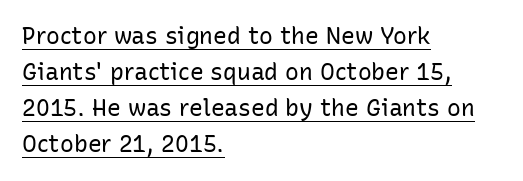
Q: Is the text bold? A: No.
Q: Is the text italic (slanted)? A: No, it is upright.
Q: Is the text underlined? A: Yes.
Q: How is the paragraph aligned? A: Left-aligned.
Q: Is the spacing between letters normal or unusually wide? A: Normal.
Q: Is the spacing between lines tight, normal or loose? A: Normal.
